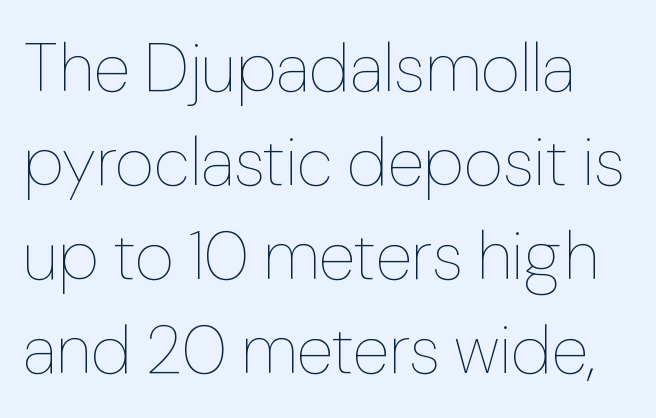
The image shows 68 px thin type, upright; set normal line spacing (1.38x), normal letter spacing, not underlined; low stroke contrast and a medium x-height.
